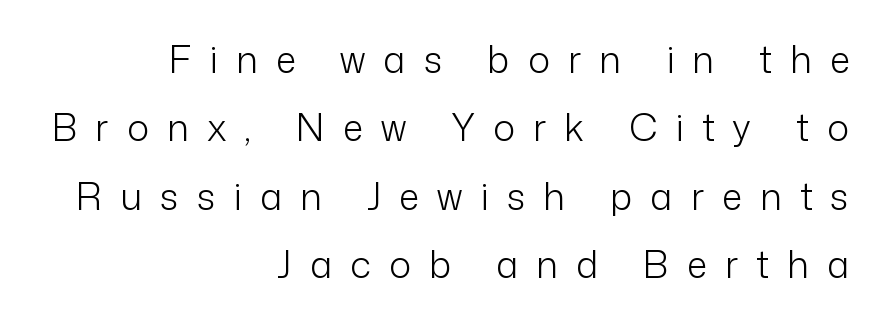
The image shows 37 px light sans-serif type, upright; set right-aligned, line spacing 1.85x, unusually wide letter spacing (+0.49 em), not underlined; low stroke contrast and a medium x-height.
